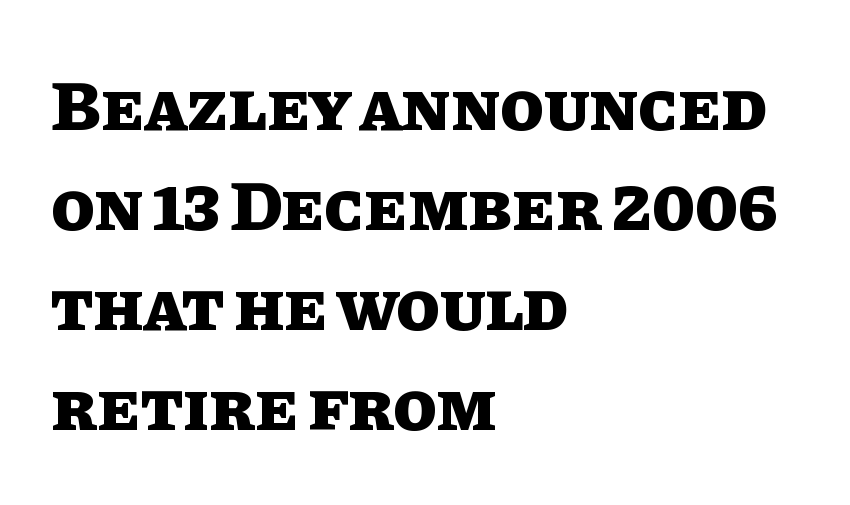
{"italic": "no", "bold": "yes", "weight": "heavy", "width": "normal", "stroke_contrast": "low", "x_height": "large", "monospaced": "no", "underline": "no", "align": "left", "line_spacing": "normal", "line_spacing_ratio": 1.41, "letter_spacing": "normal", "letter_spacing_em": 0.0, "glyph_px": 71}
